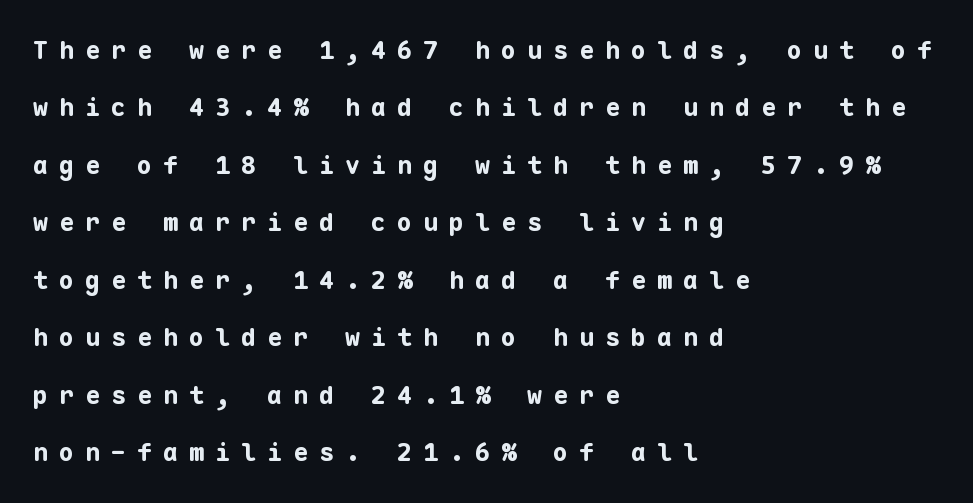
{"italic": "no", "bold": "yes", "underline": "no", "align": "left", "line_spacing": "loose", "line_spacing_ratio": 2.3, "letter_spacing": "wide", "letter_spacing_em": 0.44, "glyph_px": 25}
